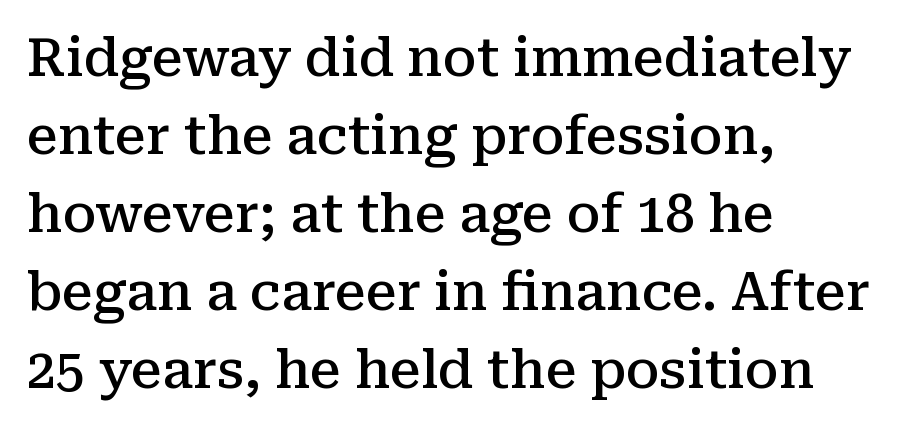
Do the letters lean? They stand straight. Reading down the column, the eye jumps a familiar distance to each next line. Tracking value appears to be zero — textbook default spacing. Glance below the letters and you will spot only blank space. Line starts are locked; line ends wander.
